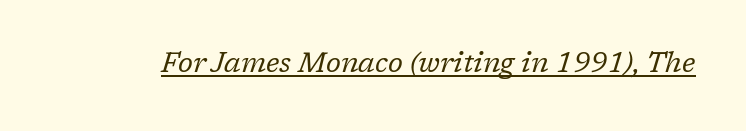
{"serif": "yes", "italic": "yes", "lean": "right", "slant_degrees": 17, "bold": "no", "weight": "regular", "width": "normal", "stroke_contrast": "low", "x_height": "medium", "monospaced": "no", "underline": "yes", "letter_spacing": "normal", "letter_spacing_em": 0.0, "glyph_px": 28}
